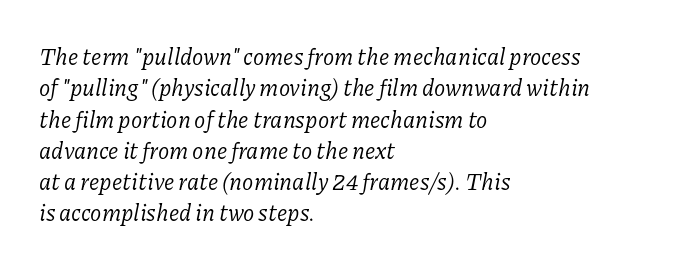
Glyph-to-glyph distance matches everyday printed text. The rag falls on the right side of this text block. Notice how the stems are inclined rather than vertical — that's the hallmark of italics. No letter is thick-stroked: the sample isn't bold.
